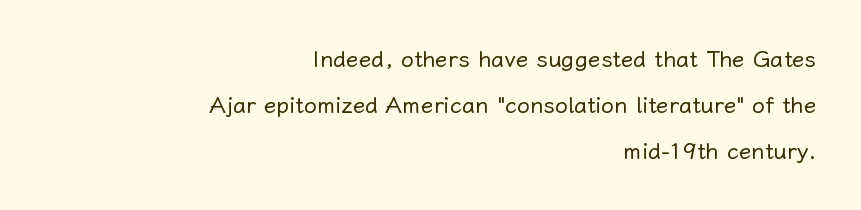
The image shows 23 px text type, upright; set right-aligned, loose line spacing (2.0x), normal letter spacing, not underlined.
